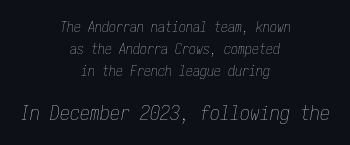
Q: Is the text bold? A: No.
Q: Is the text italic (slanted)? A: Yes, it leans right by about 10 degrees.
Q: Is the text underlined? A: No.
Q: How is the paragraph aligned? A: Centered.
Q: Is the spacing between letters normal or unusually wide? A: Normal.
Q: Is the spacing between lines tight, normal or loose? A: Normal.
Q: Which block of text is set in a larger size, the first (top) or the second (bottom)? A: The second (bottom) one.
